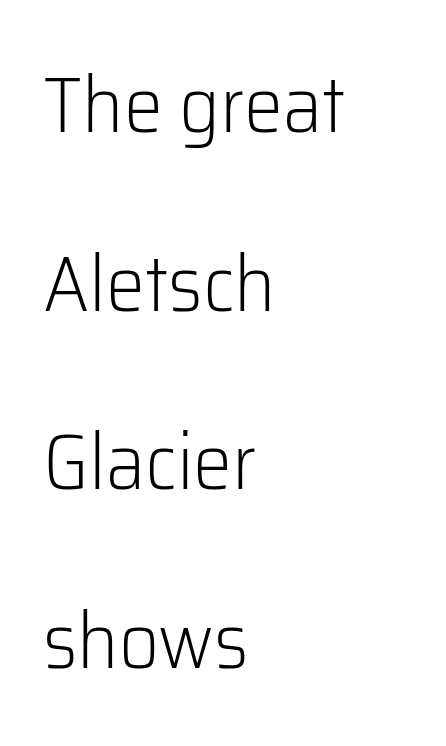
The image shows 78 px light sans-serif type, upright; set left-aligned, loose line spacing (2.29x), normal letter spacing, not underlined; low stroke contrast and a medium x-height.
